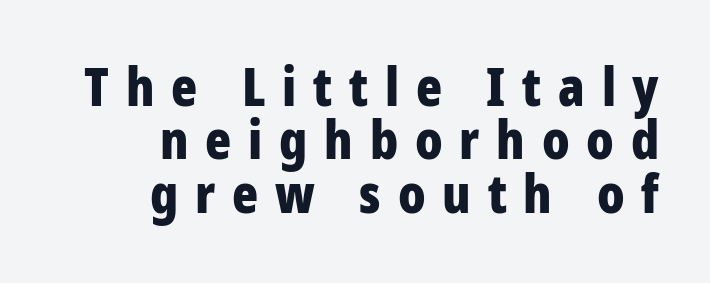
{"serif": "no", "italic": "no", "bold": "yes", "weight": "bold", "width": "condensed", "stroke_contrast": "low", "x_height": "large", "monospaced": "no", "underline": "no", "align": "right", "line_spacing": "tight", "line_spacing_ratio": 0.99, "letter_spacing": "wide", "letter_spacing_em": 0.31, "glyph_px": 54}
